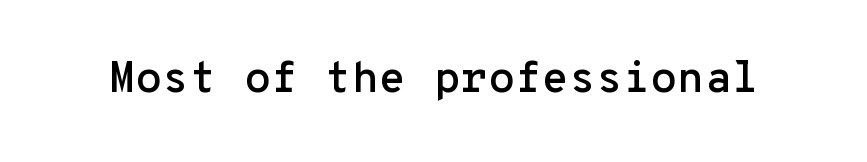
{"serif": "no", "italic": "no", "width": "normal", "stroke_contrast": "low", "x_height": "medium", "monospaced": "yes", "underline": "no", "letter_spacing": "normal", "letter_spacing_em": 0.0, "glyph_px": 44}
